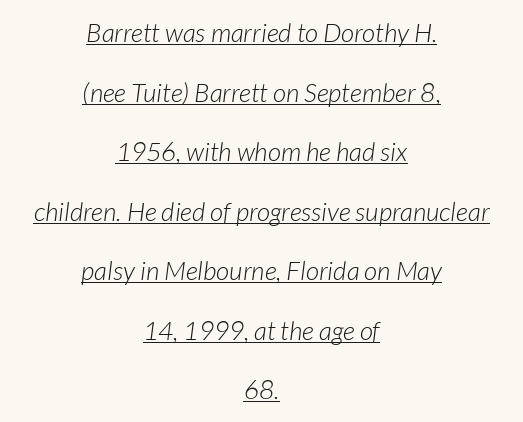
The face used here is rendered with its standard letterfit. Weight class: somewhere from thin through regular. This rendering features underlined lettering. Compared with a flush-left layout, this one balances lines on the center instead.
